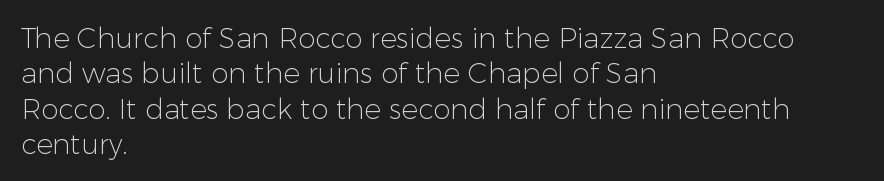
Q: Is the text bold? A: No.
Q: Is the text italic (slanted)? A: No, it is upright.
Q: Is the typeface a serif or a sans-serif typeface? A: Sans-serif.
Q: Is the text underlined? A: No.
Q: How is the paragraph aligned? A: Left-aligned.
Q: Is the spacing between letters normal or unusually wide? A: Normal.
Q: Is the spacing between lines tight, normal or loose? A: Normal.
Q: Width (condensed, normal, or wide)? A: Normal.
Q: Stroke contrast? A: Low.
Q: x-height? A: Medium.
Q: Monospaced? A: No.
